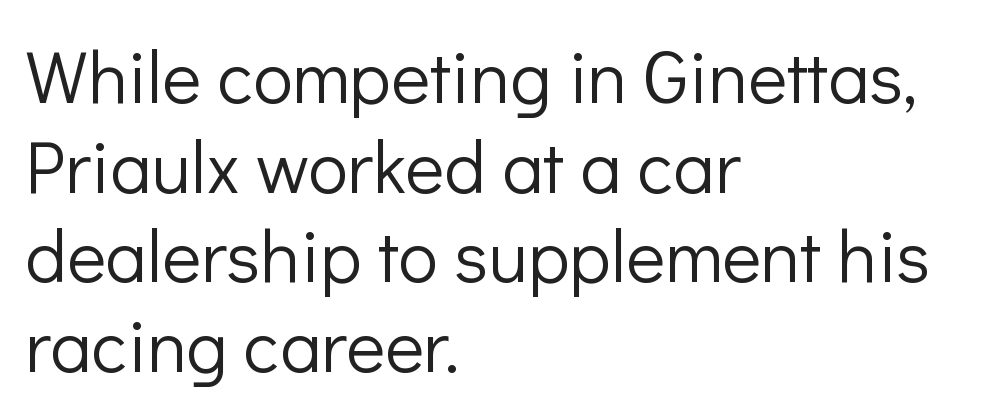
No feet cap the strokes, marking this as sans-serif type. Is the block centered? No — it sits flush against the left margin. The words here are not underlined. Letter spacing: default. Every character sits straight up, as roman type does.
